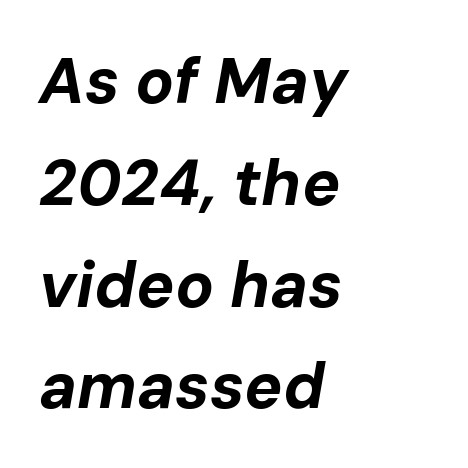
{"italic": "yes", "lean": "right", "slant_degrees": 10, "bold": "yes", "weight": "bold", "width": "normal", "stroke_contrast": "low", "x_height": "medium", "monospaced": "no", "underline": "no", "align": "left", "line_spacing": "normal", "line_spacing_ratio": 1.59, "letter_spacing": "normal", "letter_spacing_em": 0.0, "glyph_px": 64}
